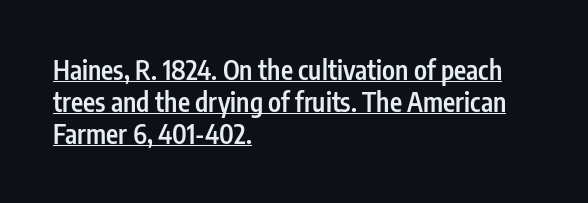
Q: Is the text bold? A: Semi-bold.
Q: Is the text italic (slanted)? A: No, it is upright.
Q: Is the text underlined? A: Yes.
Q: How is the paragraph aligned? A: Left-aligned.
Q: Is the spacing between letters normal or unusually wide? A: Normal.
